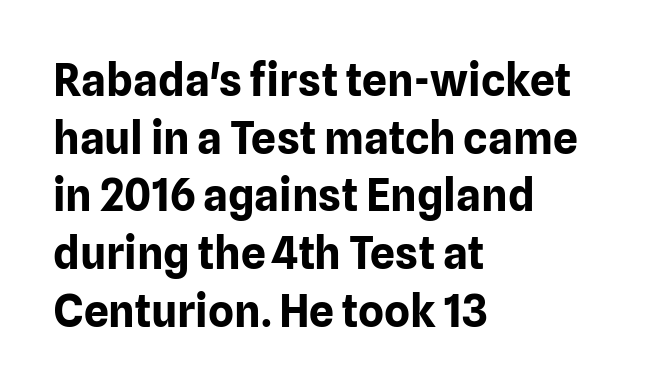
The image shows 44 px bold sans-serif type, upright; set left-aligned, normal line spacing (1.31x), normal letter spacing, not underlined; low stroke contrast and a medium x-height.
